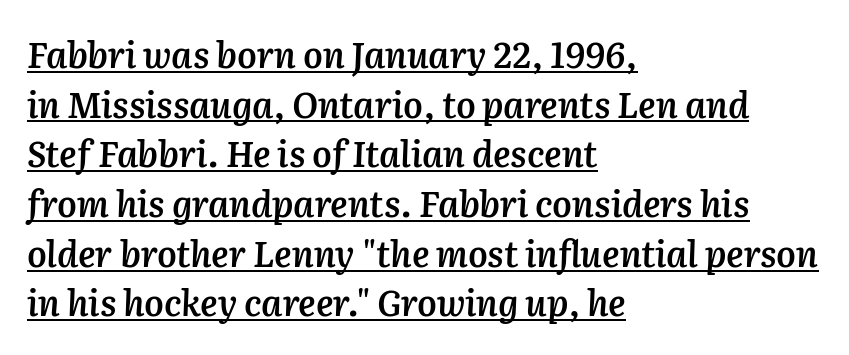
Notice how the stems are inclined rather than vertical — that's the hallmark of italics. Regarding leading, the lines here are spaced in the standard way. The rendering anchors every line to the left-hand side. How are the letters spaced? Ordinarily, with no added tracking.
